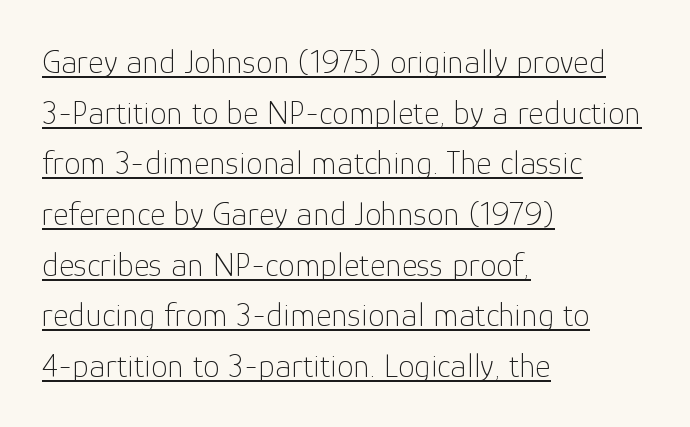
Q: Is the text bold? A: No.
Q: Is the text italic (slanted)? A: No, it is upright.
Q: Is the typeface a serif or a sans-serif typeface? A: Sans-serif.
Q: Is the text underlined? A: Yes.
Q: How is the paragraph aligned? A: Left-aligned.
Q: Is the spacing between letters normal or unusually wide? A: Normal.
Q: Is the spacing between lines tight, normal or loose? A: Normal.
Q: Width (condensed, normal, or wide)? A: Normal.
Q: Stroke contrast? A: Low.
Q: x-height? A: Medium.
Q: Monospaced? A: No.
